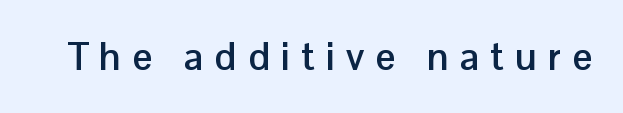
The image shows 39 px semibold sans-serif type, upright; set unusually wide letter spacing (+0.29 em), not underlined; low stroke contrast and a medium x-height.
